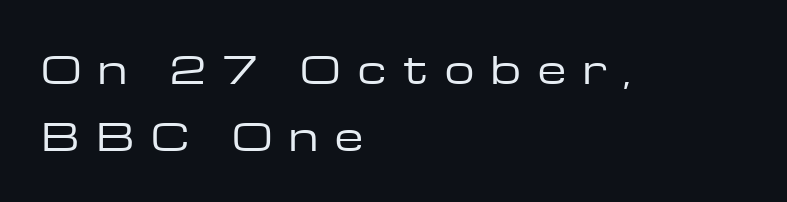
A classic flush-left, rag-right setting is used for this passage. The axis of the letterforms is exactly vertical. Character widths vary here, with narrow letters taking less room than wide ones. Descender tails drop into unmarked territory.
